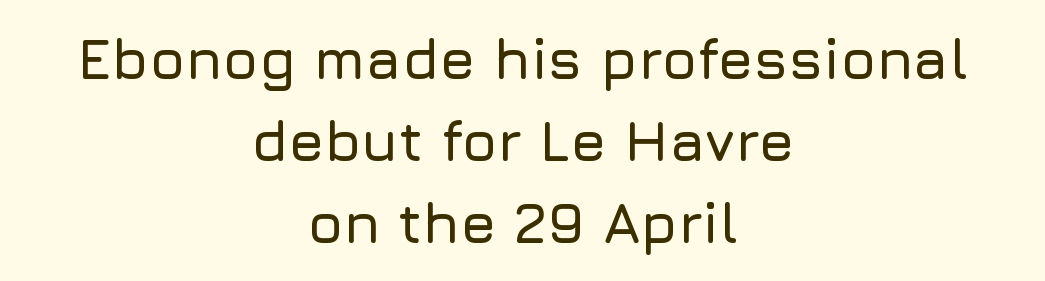
The words here are not underlined. Which margin do the lines hug? Neither — every line sits in the middle. Each new line begins a customary step beneath the previous one. A typesetter would call this zero additional tracking. Look at the bottom of the vertical strokes: they stop flat, with no serifs.
